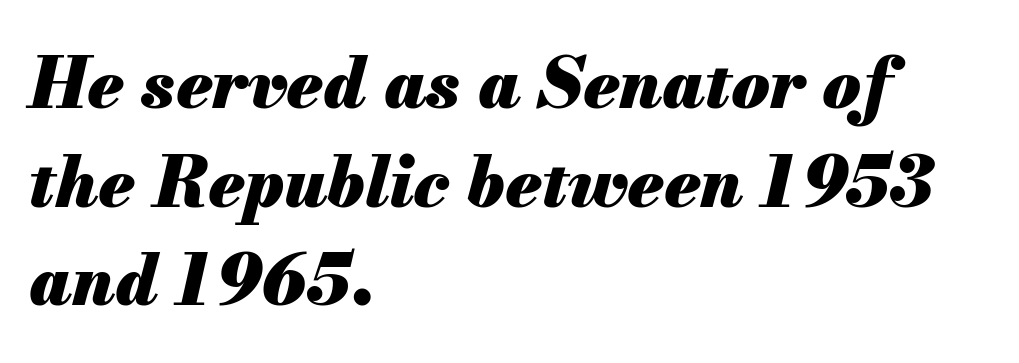
The image shows 70 px heavy type, italic (leaning right); set left-aligned, normal line spacing (1.41x), normal letter spacing, not underlined; medium stroke contrast and a small x-height.
